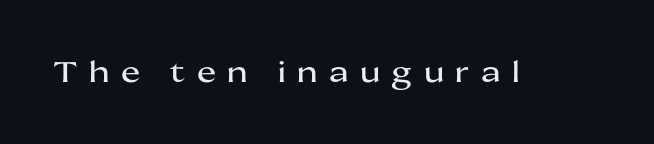
Q: Is the text italic (slanted)? A: No, it is upright.
Q: Is the text underlined? A: No.
Q: Is the spacing between letters normal or unusually wide? A: Unusually wide.
Q: Width (condensed, normal, or wide)? A: Wide.
Q: Stroke contrast? A: Medium.
Q: x-height? A: Medium.
Q: Monospaced? A: No.
